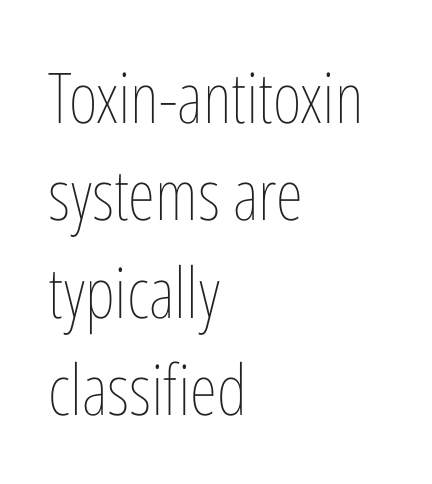
Evenly set lines give the paragraph a standard silhouette. When letters stand straight like this, we call the style roman or upright. Note the varied advance widths — an 'i' is clearly narrower than an 'm'. The strokes carry an ordinary text weight at most. The gap between lines stays unmarked. The text block is weighted toward the left margin, trailing off unevenly rightward.
